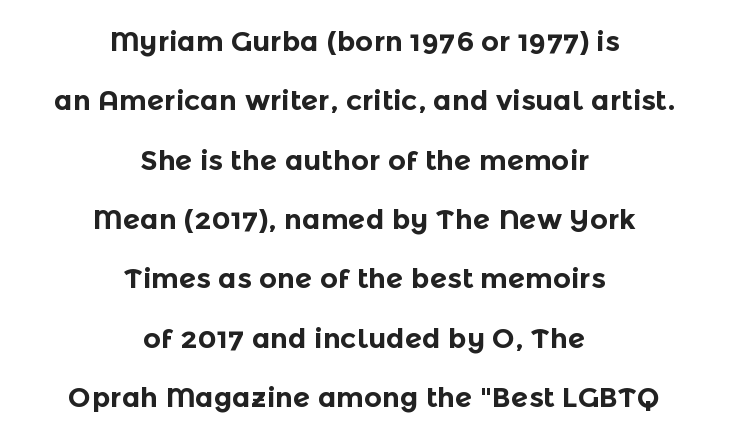
Inter-character spacing is left at the font's built-in metrics. The lines are spread far apart with generous leading. Lines of text with bare space underneath. Strokes here are thick enough to call this a true bold.
